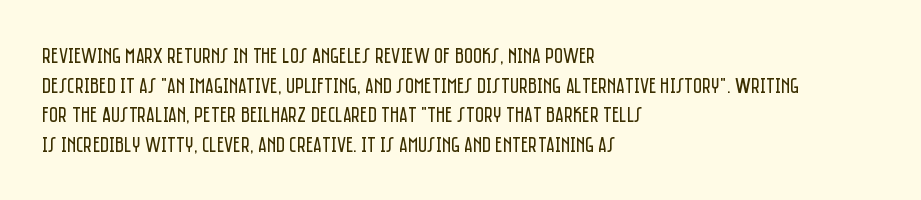
{"italic": "no", "bold": "no", "underline": "no", "align": "left", "line_spacing": "normal", "line_spacing_ratio": 1.35, "letter_spacing": "normal", "letter_spacing_em": 0.0, "glyph_px": 22}
